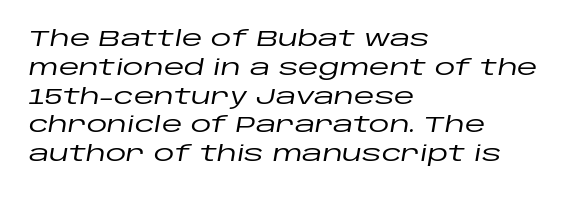
Q: Is the text italic (slanted)? A: Yes, it leans right by about 10 degrees.
Q: Is the text underlined? A: No.
Q: How is the paragraph aligned? A: Left-aligned.
Q: Is the spacing between letters normal or unusually wide? A: Normal.
Q: Is the spacing between lines tight, normal or loose? A: Normal.
